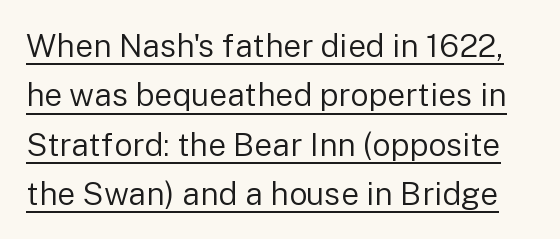
Q: Is the text bold? A: No.
Q: Is the text italic (slanted)? A: No, it is upright.
Q: Is the typeface a serif or a sans-serif typeface? A: Sans-serif.
Q: Is the text underlined? A: Yes.
Q: Is the spacing between letters normal or unusually wide? A: Normal.
Q: Is the spacing between lines tight, normal or loose? A: Normal.
Q: Width (condensed, normal, or wide)? A: Normal.
Q: Stroke contrast? A: Low.
Q: x-height? A: Medium.
Q: Monospaced? A: No.
